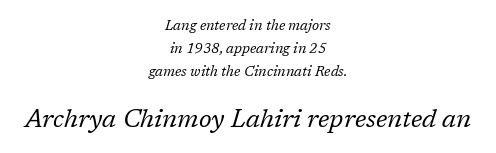
The image shows 25 px text type, italic (leaning right); set centered, normal line spacing (1.64x), normal letter spacing, not underlined; the second (bottom) block is 1.79x larger.
